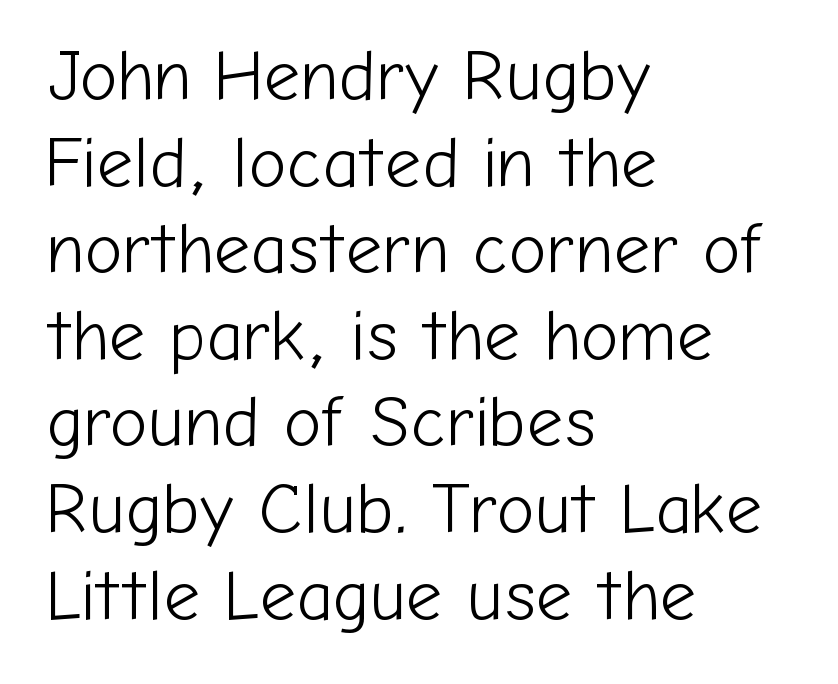
Note: no serifs on the glyphs. Does the copy run flush right? No — it runs flush left. Varying glyph widths throughout — classic text-font behaviour. Beneath every word, the page is bare. No chunkiness to these letters — they're not bold.
